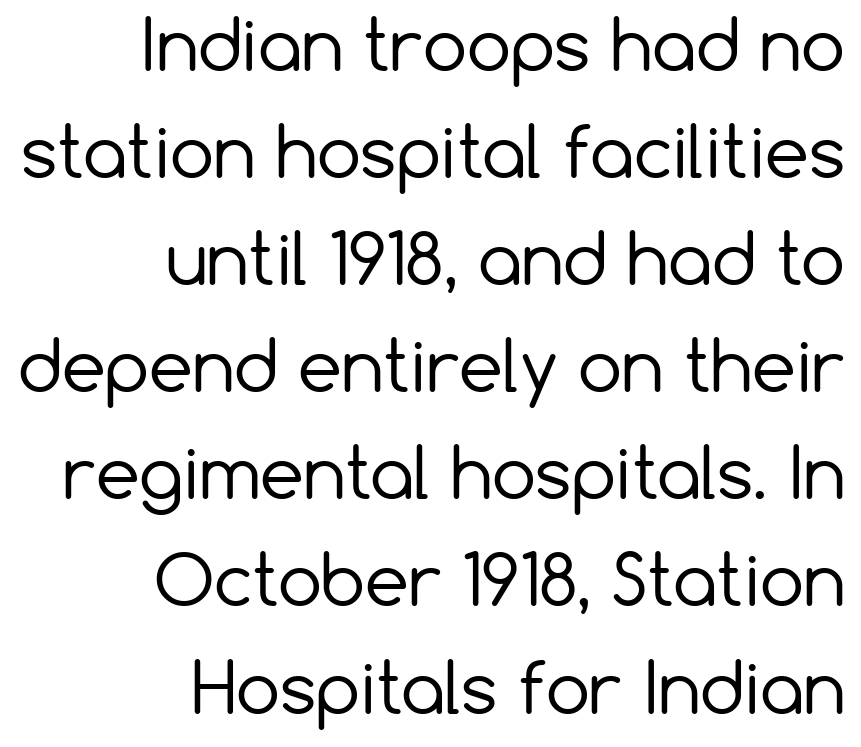
{"serif": "no", "italic": "no", "bold": "no", "weight": "regular", "width": "normal", "stroke_contrast": "low", "x_height": "medium", "monospaced": "no", "underline": "no", "align": "right", "line_spacing": "normal", "line_spacing_ratio": 1.53, "letter_spacing": "normal", "letter_spacing_em": 0.0, "glyph_px": 70}
